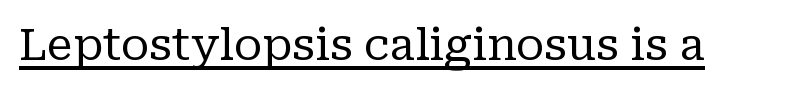
The passage shown is typeset with a serif family. The passage shown is typed in a proportional face where columns would drift. A roman cut, with each character standing at attention. How are the letters spaced? Ordinarily, with no added tracking.
